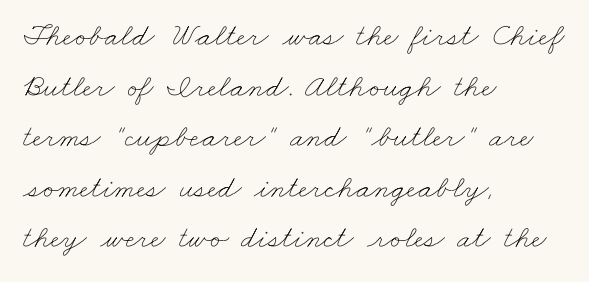
{"bold": "no", "weight": "thin", "width": "wide", "stroke_contrast": "low", "x_height": "small", "monospaced": "no", "underline": "no", "align": "left", "line_spacing": "normal", "line_spacing_ratio": 1.58, "letter_spacing": "normal", "letter_spacing_em": 0.0, "glyph_px": 32}
